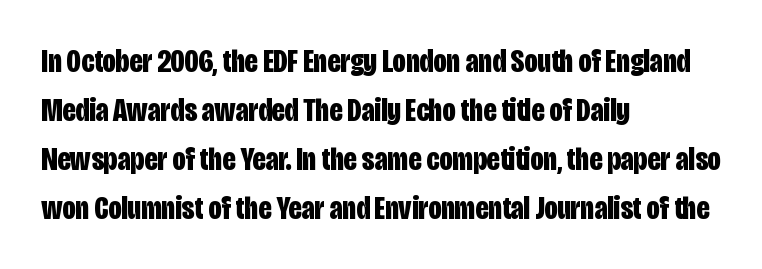
The image shows 33 px bold, condensed sans-serif type, upright; set left-aligned, normal line spacing (1.48x), normal letter spacing, not underlined; low stroke contrast and a large x-height.
